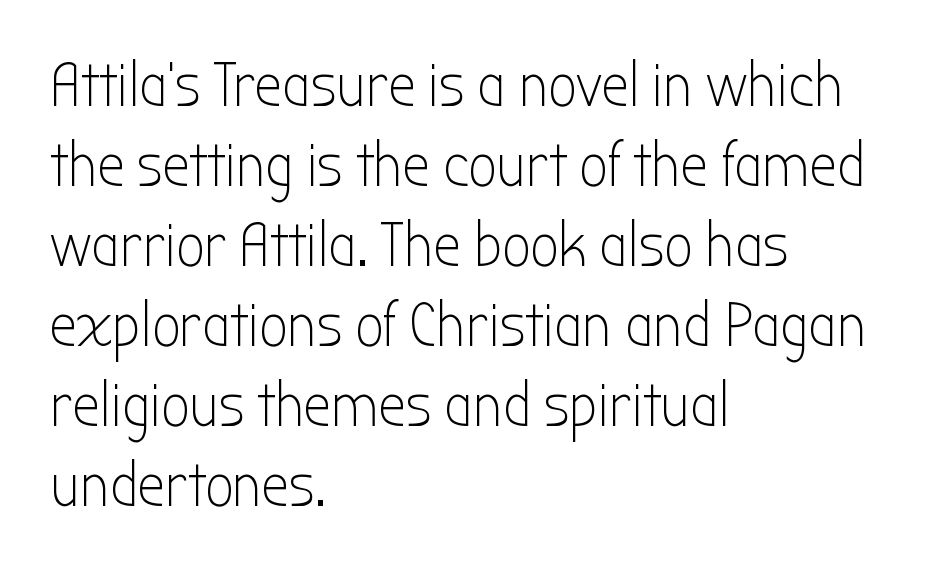
Q: Is the text bold? A: No.
Q: Is the text italic (slanted)? A: No, it is upright.
Q: Is the typeface a serif or a sans-serif typeface? A: Sans-serif.
Q: Is the text underlined? A: No.
Q: How is the paragraph aligned? A: Left-aligned.
Q: Is the spacing between letters normal or unusually wide? A: Normal.
Q: Is the spacing between lines tight, normal or loose? A: Normal.
Q: Width (condensed, normal, or wide)? A: Condensed.
Q: Stroke contrast? A: Low.
Q: x-height? A: Medium.
Q: Monospaced? A: No.
